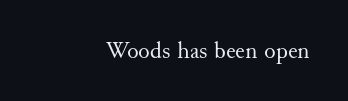
{"italic": "no", "bold": "no", "underline": "no", "letter_spacing": "normal", "letter_spacing_em": 0.0, "glyph_px": 24}
